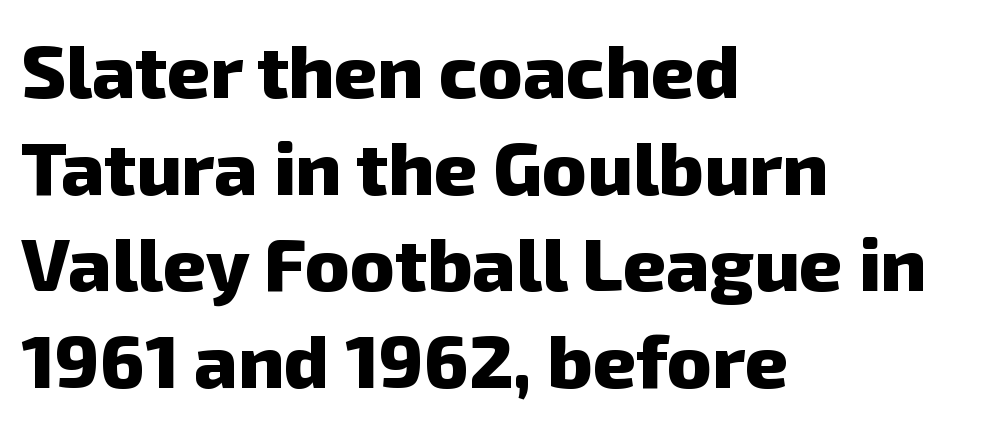
These lines are set flush left with a ragged right edge. Students, note that the glyphs here touch the page at normal intervals. The leading is moderate, giving the passage an even texture. Are there feet on the stems? There aren't — it's a sans. Descenders are the only things crossing below the line. Do the characters align in a grid? No, the font is proportional.
